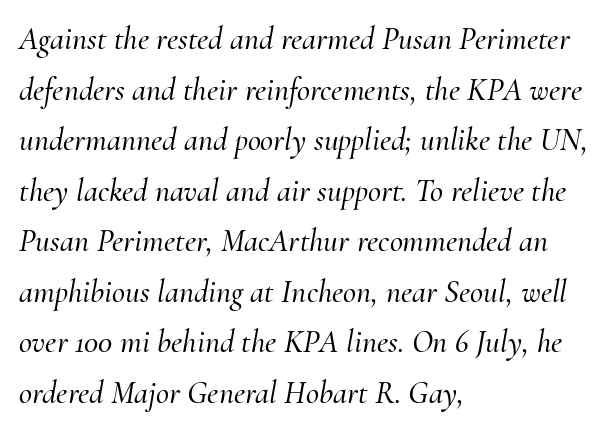
The image shows 32 px serif type, italic (leaning right); set left-aligned, normal line spacing (1.58x), normal letter spacing, not underlined; medium stroke contrast and a small x-height.
